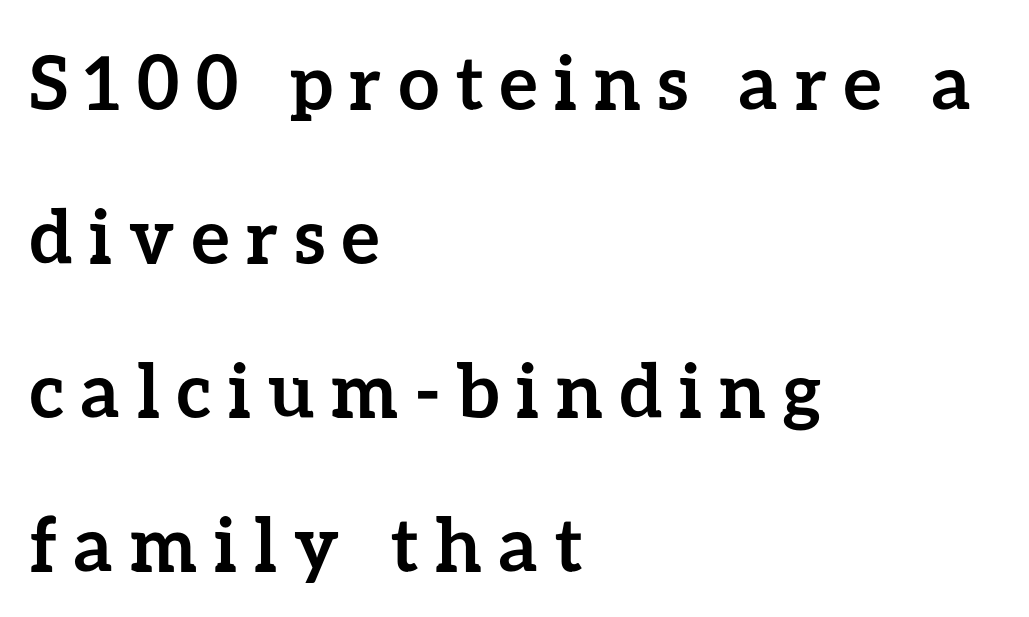
Q: Is the text bold? A: Yes.
Q: Is the text italic (slanted)? A: No, it is upright.
Q: Is the text underlined? A: No.
Q: How is the paragraph aligned? A: Left-aligned.
Q: Is the spacing between letters normal or unusually wide? A: Unusually wide.
Q: Is the spacing between lines tight, normal or loose? A: Loose.
Q: Width (condensed, normal, or wide)? A: Normal.
Q: Stroke contrast? A: Low.
Q: x-height? A: Medium.
Q: Monospaced? A: No.
